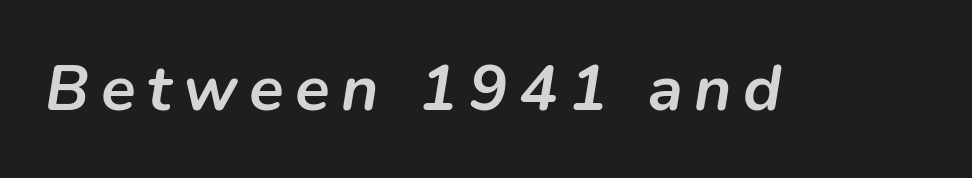
{"italic": "yes", "lean": "right", "slant_degrees": 9, "bold": "yes", "weight": "semibold", "width": "normal", "stroke_contrast": "low", "x_height": "medium", "monospaced": "no", "underline": "no", "glyph_px": 64}
